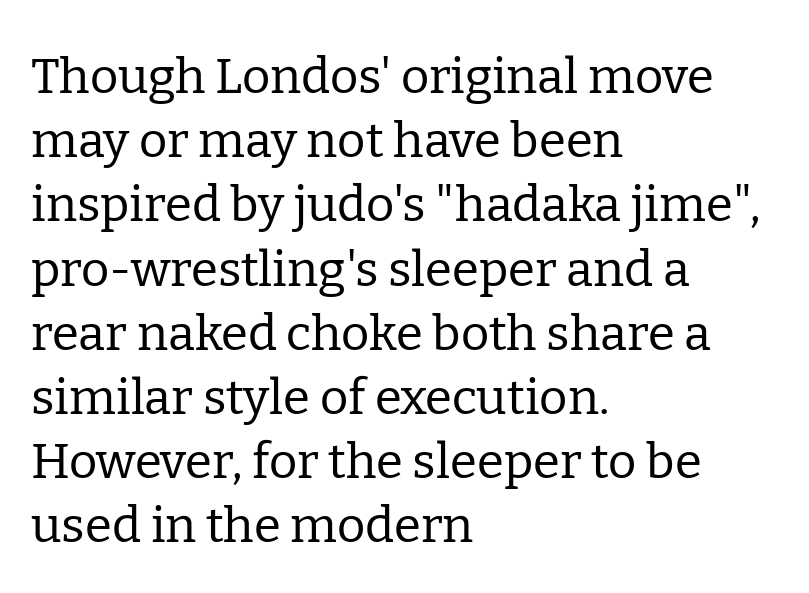
{"serif": "yes", "italic": "no", "bold": "no", "weight": "regular", "width": "normal", "stroke_contrast": "low", "x_height": "medium", "monospaced": "no", "underline": "no", "align": "left", "line_spacing": "normal", "line_spacing_ratio": 1.31, "letter_spacing": "normal", "letter_spacing_em": 0.0, "glyph_px": 49}
